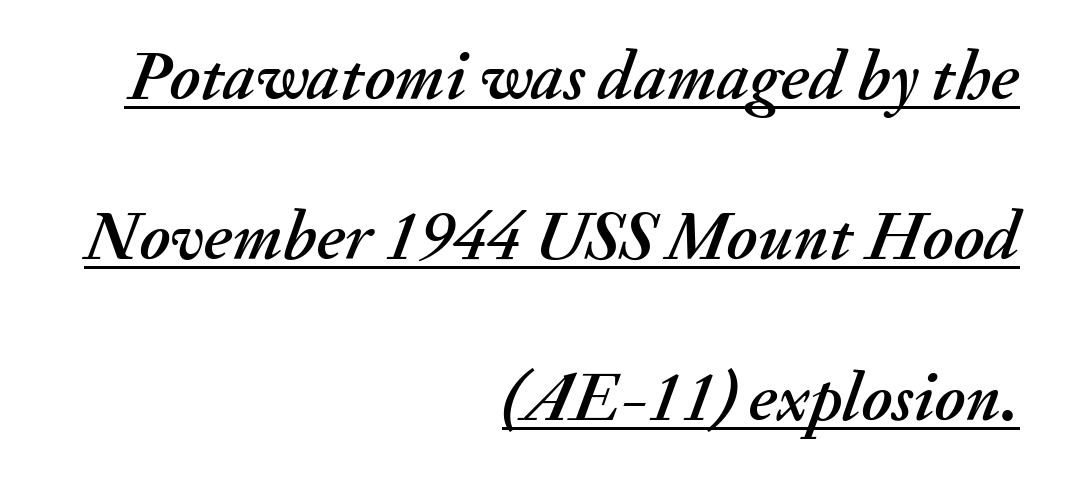
{"italic": "yes", "lean": "right", "slant_degrees": 20, "width": "normal", "stroke_contrast": "medium", "x_height": "small", "monospaced": "no", "underline": "yes", "align": "right", "line_spacing": "loose", "line_spacing_ratio": 2.29, "letter_spacing": "normal", "letter_spacing_em": 0.0, "glyph_px": 70}
